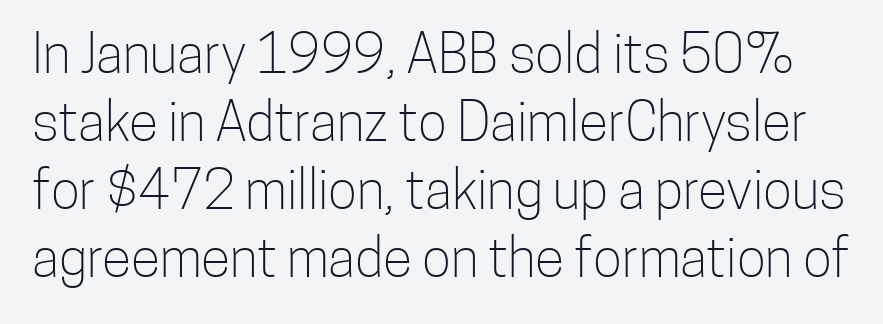
{"serif": "no", "italic": "no", "bold": "no", "weight": "light", "width": "condensed", "stroke_contrast": "low", "x_height": "medium", "monospaced": "no", "underline": "no", "line_spacing": "normal", "line_spacing_ratio": 1.26, "letter_spacing": "normal", "letter_spacing_em": 0.0, "glyph_px": 54}
